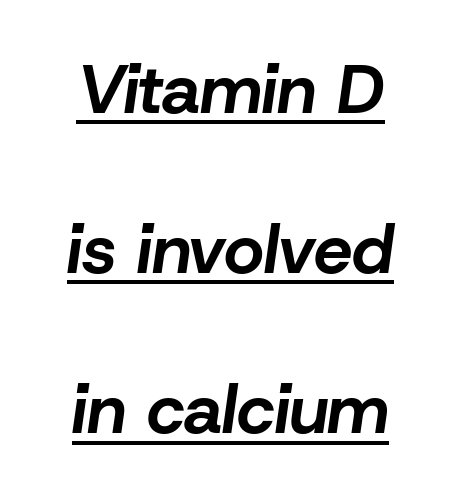
{"italic": "yes", "lean": "right", "slant_degrees": 8, "bold": "yes", "weight": "bold", "width": "normal", "stroke_contrast": "low", "x_height": "medium", "monospaced": "no", "underline": "yes", "align": "center", "line_spacing": "loose", "line_spacing_ratio": 2.32, "letter_spacing": "normal", "letter_spacing_em": 0.0, "glyph_px": 69}
